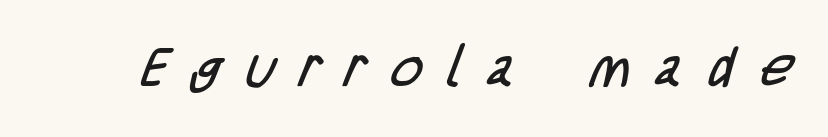
The image shows 55 px regular-weight, condensed sans-serif type; set unusually wide letter spacing (+0.46 em), not underlined; low stroke contrast and a large x-height.
